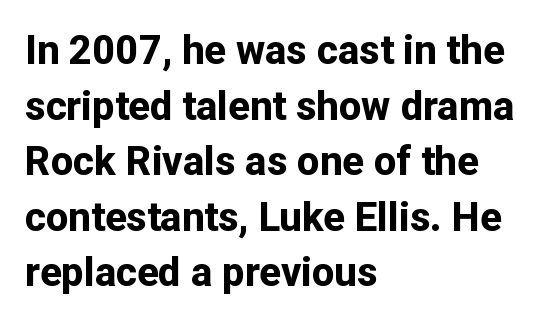
The passage shown is typed in a proportional face where columns would drift. Vertical spacing — default. This sample is left-justified, so line endings fall wherever the words run out. Students, this is bold: see how much ink each stroke carries. A sans-serif font was chosen for this passage.
